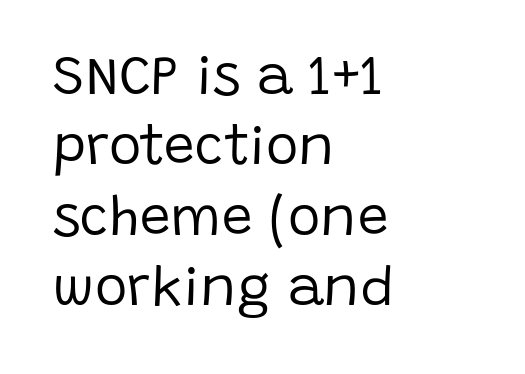
The image shows 55 px regular-weight sans-serif type, upright; set left-aligned, normal line spacing (1.28x), normal letter spacing, not underlined; low stroke contrast and a large x-height.
